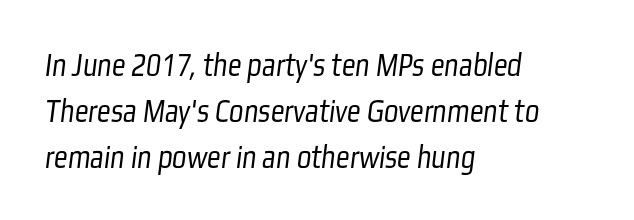
Q: Is the text bold? A: No.
Q: Is the typeface a serif or a sans-serif typeface? A: Sans-serif.
Q: Is the text underlined? A: No.
Q: How is the paragraph aligned? A: Left-aligned.
Q: Is the spacing between letters normal or unusually wide? A: Normal.
Q: Is the spacing between lines tight, normal or loose? A: Normal.
Q: Width (condensed, normal, or wide)? A: Condensed.
Q: Stroke contrast? A: Low.
Q: x-height? A: Medium.
Q: Monospaced? A: No.
